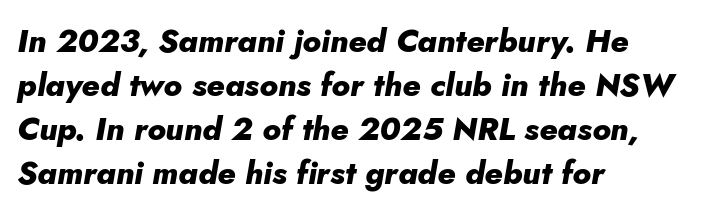
{"italic": "yes", "lean": "right", "slant_degrees": 5, "bold": "yes", "weight": "heavy", "width": "normal", "stroke_contrast": "low", "x_height": "small", "monospaced": "no", "underline": "no", "align": "left", "line_spacing": "normal", "line_spacing_ratio": 1.37, "letter_spacing": "normal", "letter_spacing_em": 0.0, "glyph_px": 32}
